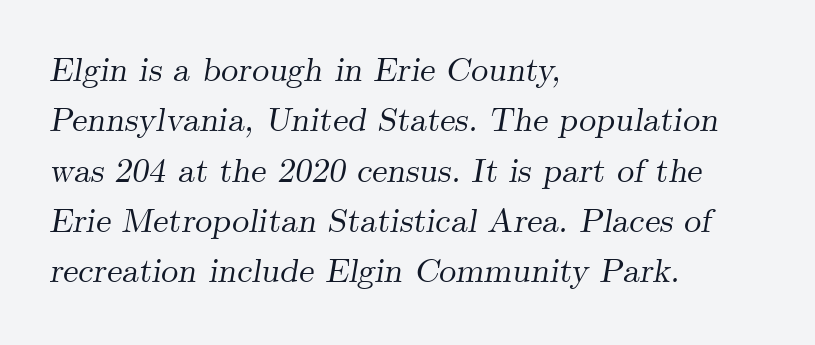
The image shows 34 px serif type, italic (leaning right); set left-aligned, normal line spacing (1.48x), normal letter spacing, not underlined; medium stroke contrast and a small x-height.
